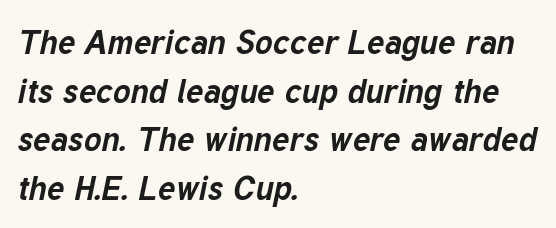
The image shows 33 px bold type, italic (leaning right); set left-aligned, normal line spacing (1.47x), normal letter spacing, not underlined; low stroke contrast and a medium x-height.
